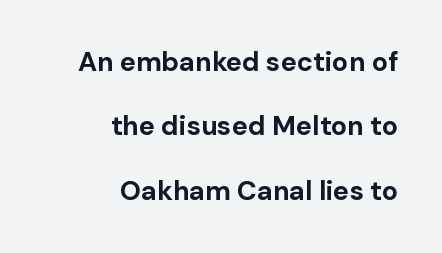
{"italic": "no", "bold": "yes", "underline": "no", "align": "right", "line_spacing": "loose", "line_spacing_ratio": 2.38, "letter_spacing": "normal", "letter_spacing_em": 0.0, "glyph_px": 27}
